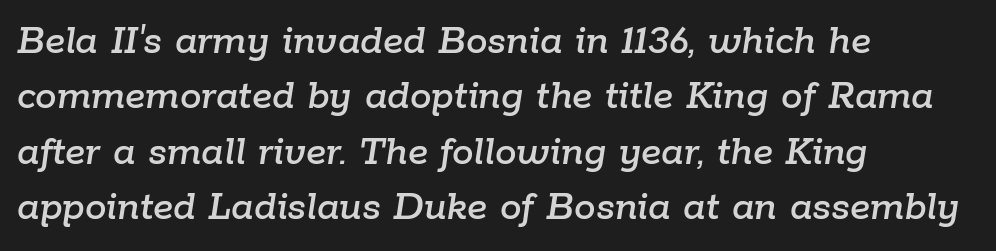
You could not count columns in this text — the font is proportionally spaced. Each row of text sits above clean, open space. The passage shown leans; its letterforms are oblique. The passage shown stacks its lines at a standard gap. Every row of glyphs begins at an identical x-position on the left.
